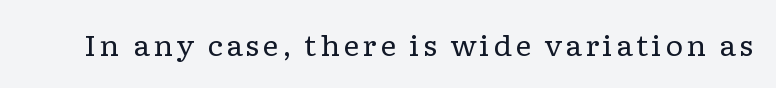
The image shows 28 px regular-weight, wide serif type, upright; set not underlined; low stroke contrast and a medium x-height.
